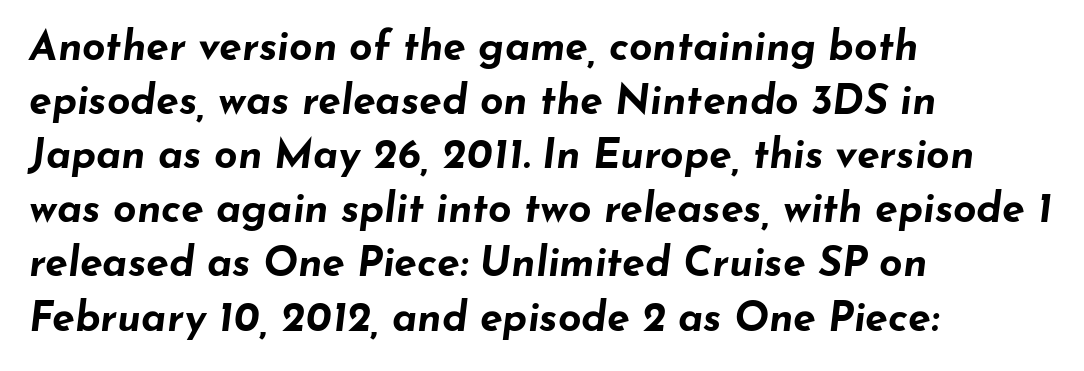
Q: Is the text bold? A: Yes.
Q: Is the text italic (slanted)? A: Yes, it leans right by about 7 degrees.
Q: Is the text underlined? A: No.
Q: How is the paragraph aligned? A: Left-aligned.
Q: Is the spacing between letters normal or unusually wide? A: Normal.
Q: Is the spacing between lines tight, normal or loose? A: Normal.
Q: Width (condensed, normal, or wide)? A: Wide.
Q: Stroke contrast? A: Low.
Q: x-height? A: Small.
Q: Monospaced? A: No.
